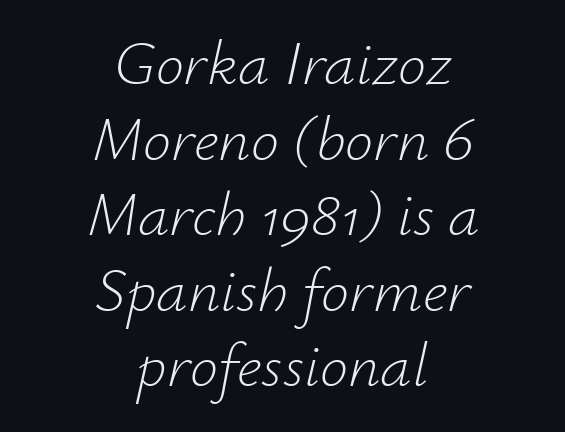
The rendering positions every line midway between the sides. Nobody drew a line under any word here. Slanted lettering throughout. The gaps between neighbouring characters are ordinary and unremarkable. Here the designer chose a conventional face with non-uniform glyph widths.
